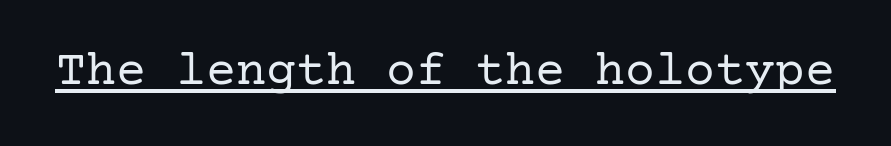
Q: Is the text bold? A: No.
Q: Is the text italic (slanted)? A: No, it is upright.
Q: Is the typeface a serif or a sans-serif typeface? A: Serif.
Q: Is the text underlined? A: Yes.
Q: Is the spacing between letters normal or unusually wide? A: Normal.
Q: Width (condensed, normal, or wide)? A: Normal.
Q: Stroke contrast? A: Low.
Q: x-height? A: Medium.
